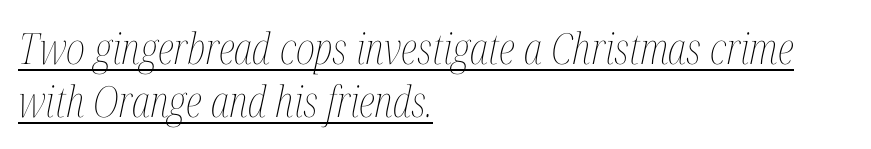
{"italic": "yes", "lean": "right", "slant_degrees": 12, "bold": "no", "weight": "thin", "width": "condensed", "stroke_contrast": "medium", "x_height": "medium", "monospaced": "no", "underline": "yes", "align": "left", "line_spacing_ratio": 1.24, "letter_spacing": "normal", "letter_spacing_em": 0.0, "glyph_px": 43}
